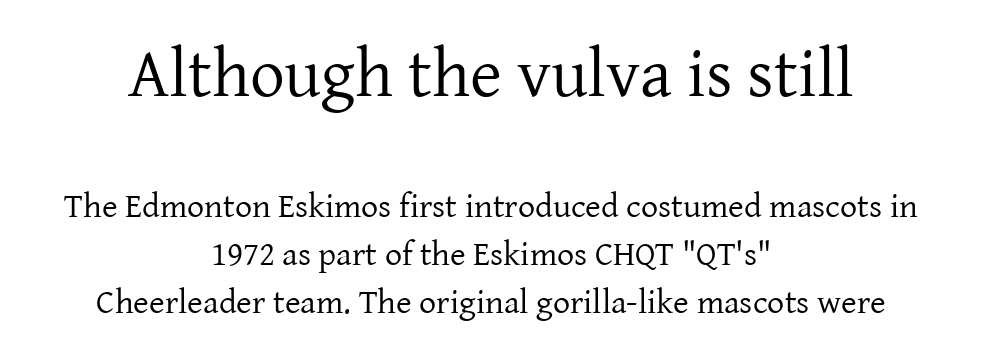
The face looks like a standard text weight, possibly lighter. The text was rendered using a seriffed face with decorative stroke endings. Compared with typical body copy, the letter spacing here is the same. Summary of vertical rhythm: regular, with standard interline spacing. The axis of the letterforms is exactly vertical.
